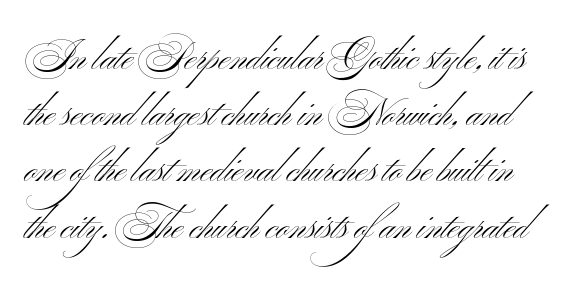
{"serif": "no", "bold": "no", "weight": "light", "width": "wide", "stroke_contrast": "medium", "x_height": "small", "monospaced": "no", "underline": "no", "line_spacing": "normal", "line_spacing_ratio": 1.48, "letter_spacing": "normal", "letter_spacing_em": 0.0, "glyph_px": 38}
